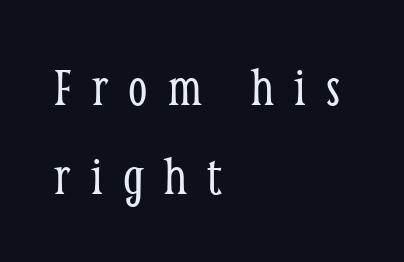
{"serif": "yes", "italic": "no", "bold": "no", "weight": "light", "width": "condensed", "stroke_contrast": "low", "x_height": "medium", "monospaced": "no", "underline": "no", "align": "left", "line_spacing": "normal", "line_spacing_ratio": 1.62, "letter_spacing": "wide", "letter_spacing_em": 0.37, "glyph_px": 55}
